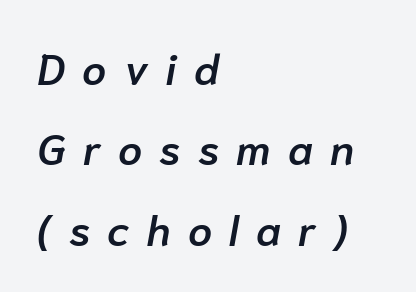
The image shows 43 px semibold type, italic (leaning right); set left-aligned, line spacing 1.87x, unusually wide letter spacing (+0.4 em), not underlined; low stroke contrast and a medium x-height.
